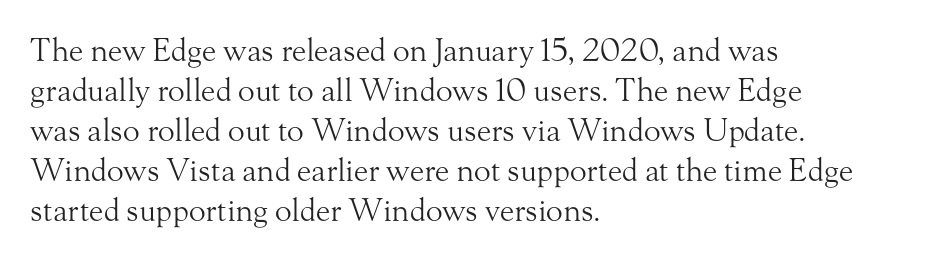
The image shows 31 px light serif type, upright; set left-aligned, normal line spacing (1.29x), normal letter spacing, not underlined; medium stroke contrast and a small x-height.
